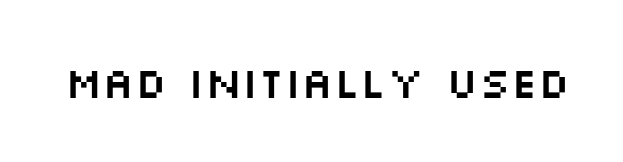
The image shows 43 px wide sans-serif type, upright; set normal letter spacing, not underlined; medium stroke contrast and a large x-height.
